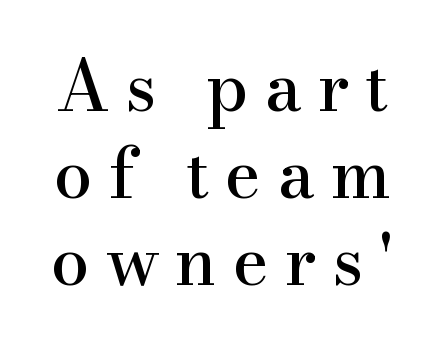
Rendered with straight, roman letterforms. Descenders hang freely into open space. The rendering uses natural spacing where letterforms have individual widths. Is the letter spacing exaggerated? Yes — the characters are pushed far apart.
